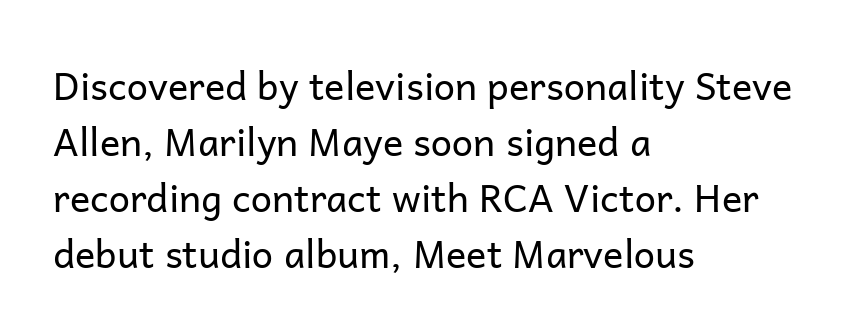
The image shows 38 px regular-weight sans-serif type, upright; set left-aligned, normal line spacing (1.47x), normal letter spacing, not underlined; low stroke contrast and a medium x-height.
